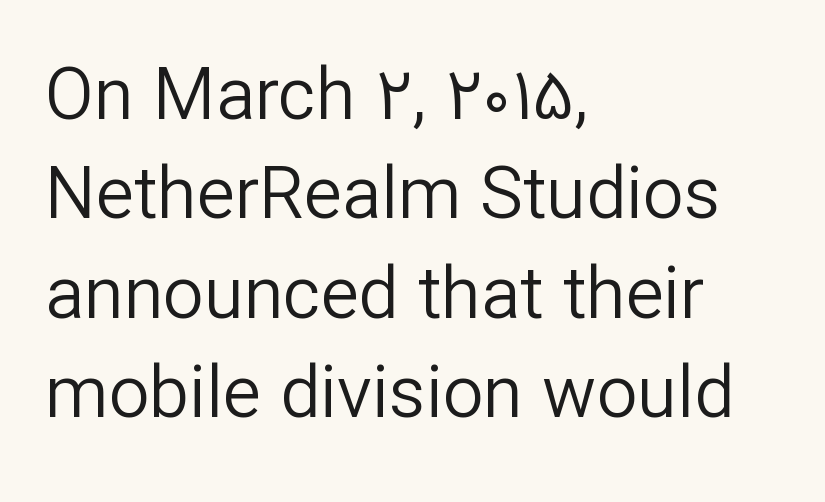
Interline gaps are of average width in this sample. Anything drawn beneath the words? Only blank space. Nothing unusual about the tracking: characters are spaced as the font intends. Does the type have serifs? No, each stem ends abruptly. Stem width sits at or under what a default text font uses. Do the characters align in a grid? No, the font is proportional.
